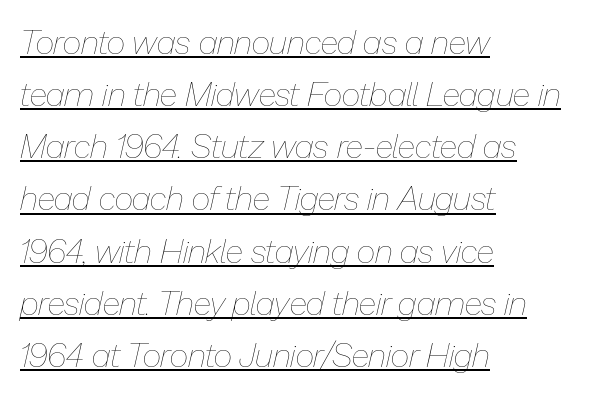
The image shows 33 px thin type, italic (leaning right); set left-aligned, normal line spacing (1.58x), normal letter spacing, underlined; low stroke contrast and a medium x-height.
